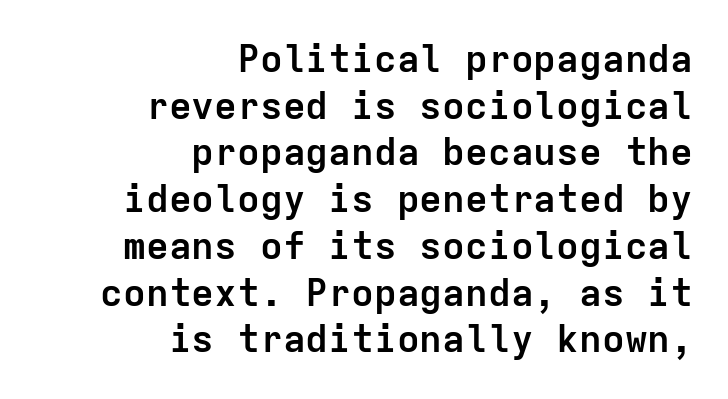
{"serif": "no", "italic": "no", "bold": "yes", "weight": "semibold", "width": "normal", "stroke_contrast": "low", "x_height": "medium", "monospaced": "yes", "underline": "no", "align": "right", "line_spacing_ratio": 1.23, "letter_spacing": "normal", "letter_spacing_em": 0.0, "glyph_px": 38}
